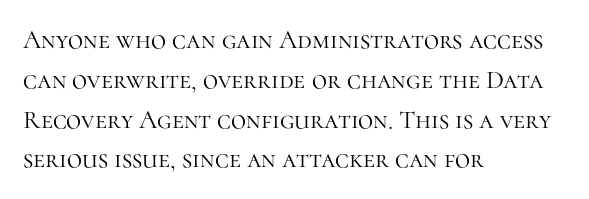
Nobody touched the tracking dial on this one. Line starts are locked; line ends wander. The block of text has a typical density, with ordinary space between rows. The glyphs are unaccompanied by any horizontal stroke below them. Notice how the stems are strictly vertical — no italics here. These glyphs show unthickened strokes, regular width or finer.
